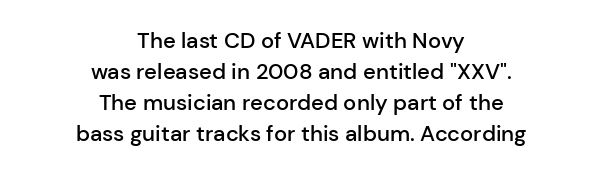
The image shows 22 px text type, upright; set centered, normal line spacing (1.41x), normal letter spacing, not underlined.
